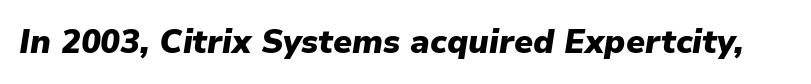
{"italic": "yes", "lean": "right", "slant_degrees": 9, "bold": "yes", "weight": "heavy", "width": "normal", "stroke_contrast": "low", "x_height": "medium", "monospaced": "no", "underline": "no", "letter_spacing": "normal", "letter_spacing_em": 0.0, "glyph_px": 33}
